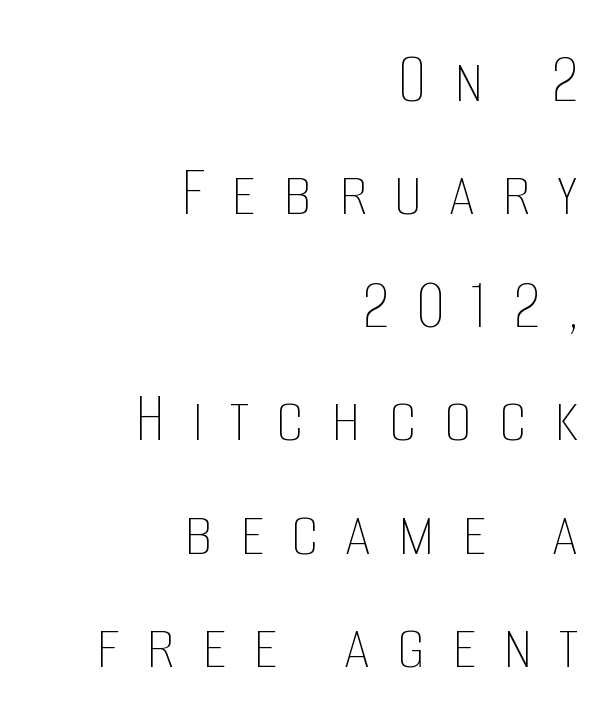
Leftover space on each line is placed entirely before the opening word. What's the leading like? Ordinary, nothing unusual. The strokes are not fattened; the text isn't bold. Designer's note — italics off, roman on. Glyph-to-glyph distance is far greater than everyday printed text. Check the space under the baseline: it is left empty.
